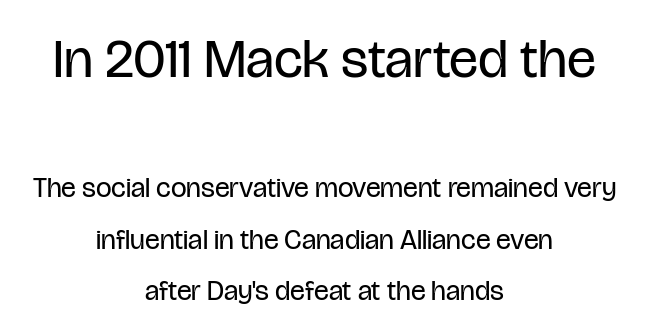
The image shows 55 px regular-weight, condensed sans-serif type, upright; set centered, line spacing 1.84x, normal letter spacing, not underlined; the first (top) block is 1.96x larger; low stroke contrast and a large x-height.
